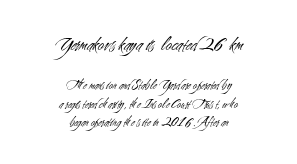
The image shows 21 px text type; set centered, normal line spacing (1.34x), normal letter spacing, not underlined; the first (top) block is 1.5x larger.
